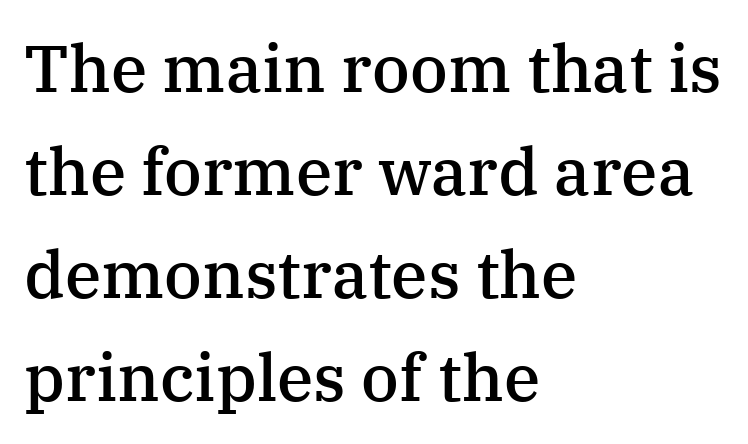
The image shows 66 px semibold serif type, upright; set left-aligned, normal line spacing (1.56x), normal letter spacing, not underlined; medium stroke contrast and a medium x-height.
